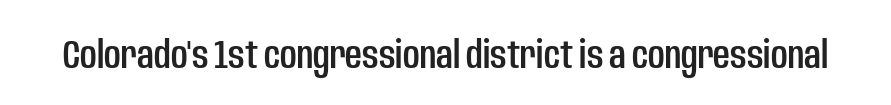
The image shows 41 px condensed sans-serif type, upright; set normal letter spacing, not underlined; low stroke contrast and a large x-height.
